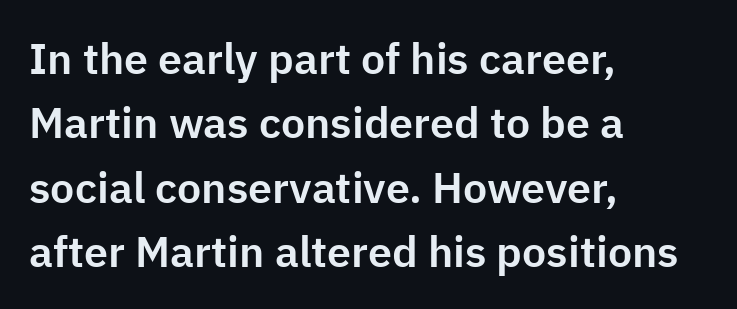
{"serif": "no", "italic": "no", "width": "normal", "stroke_contrast": "low", "x_height": "medium", "monospaced": "no", "underline": "no", "align": "left", "line_spacing": "normal", "line_spacing_ratio": 1.5, "letter_spacing": "normal", "letter_spacing_em": 0.0, "glyph_px": 43}
